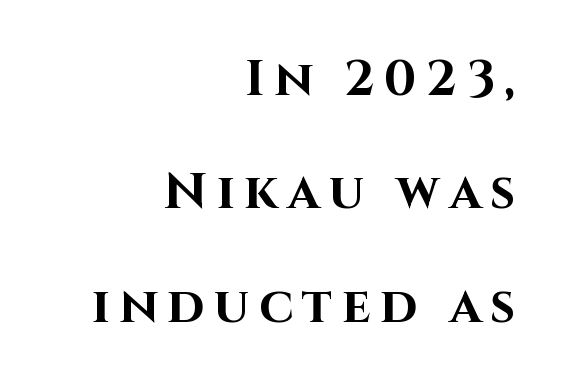
The image shows 50 px bold sans-serif type, upright; set right-aligned, loose line spacing (2.27x), not underlined; high stroke contrast and a large x-height.
